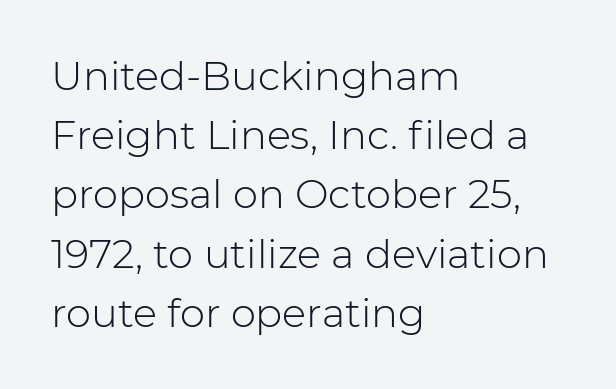
Q: Is the text bold? A: No.
Q: Is the text italic (slanted)? A: No, it is upright.
Q: Is the typeface a serif or a sans-serif typeface? A: Sans-serif.
Q: Is the text underlined? A: No.
Q: How is the paragraph aligned? A: Left-aligned.
Q: Is the spacing between letters normal or unusually wide? A: Normal.
Q: Is the spacing between lines tight, normal or loose? A: Normal.
Q: Width (condensed, normal, or wide)? A: Normal.
Q: Stroke contrast? A: Low.
Q: x-height? A: Medium.
Q: Monospaced? A: No.
